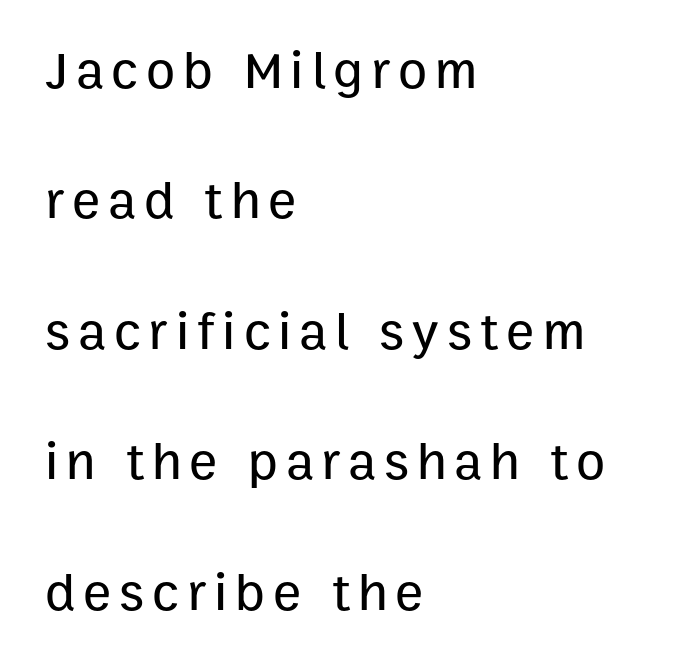
Q: Is the text italic (slanted)? A: No, it is upright.
Q: Is the typeface a serif or a sans-serif typeface? A: Sans-serif.
Q: Is the text underlined? A: No.
Q: How is the paragraph aligned? A: Left-aligned.
Q: Is the spacing between lines tight, normal or loose? A: Loose.
Q: Width (condensed, normal, or wide)? A: Normal.
Q: Stroke contrast? A: Low.
Q: x-height? A: Medium.
Q: Monospaced? A: No.
